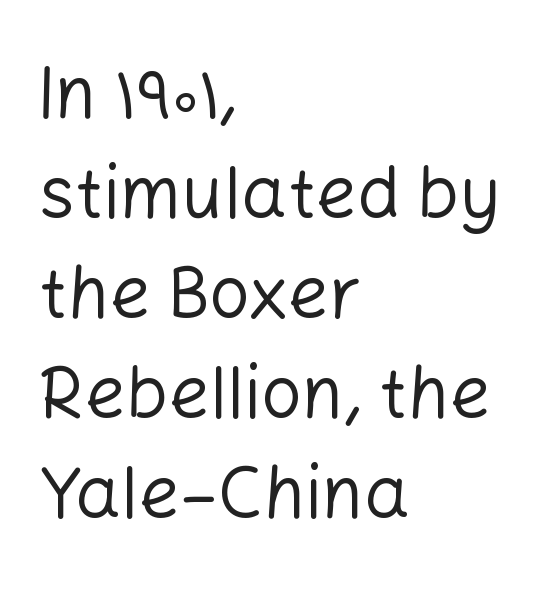
Q: Is the text bold? A: No.
Q: Is the text italic (slanted)? A: No, it is upright.
Q: Is the typeface a serif or a sans-serif typeface? A: Sans-serif.
Q: Is the text underlined? A: No.
Q: How is the paragraph aligned? A: Left-aligned.
Q: Is the spacing between letters normal or unusually wide? A: Normal.
Q: Is the spacing between lines tight, normal or loose? A: Normal.
Q: Width (condensed, normal, or wide)? A: Normal.
Q: Stroke contrast? A: Low.
Q: x-height? A: Medium.
Q: Monospaced? A: No.
